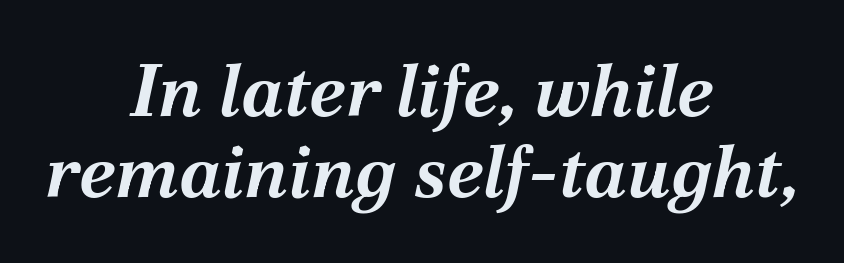
Caption: bold face, heavy strokes. Rendered with sloped, italic letterforms. A bare baseline throughout the passage. Do the characters align in a grid? No, the font is proportional. The horizontal fit of the characters is conventional and even.
